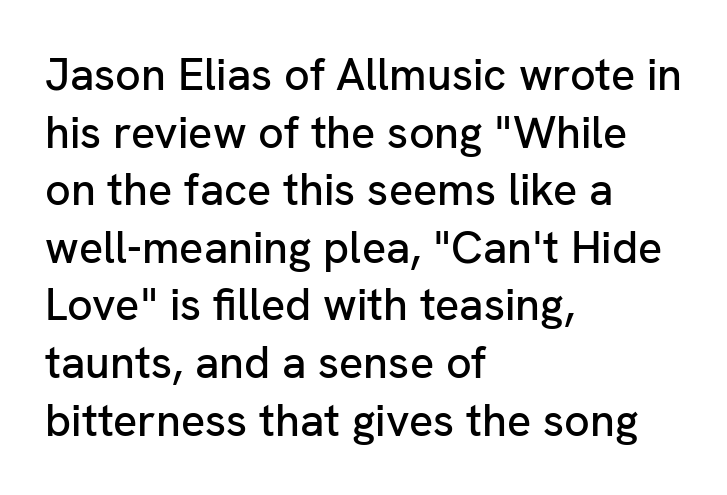
Does the lettering tilt? It doesn't — this is upright. The lines sit at an ordinary, default distance from one another. The typeface chosen for these lines omits serifs. The passage shown is typed in a proportional face where columns would drift.
